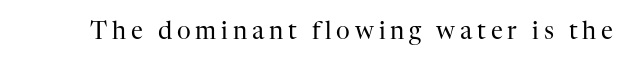
Q: Is the text bold? A: No.
Q: Is the text italic (slanted)? A: No, it is upright.
Q: Is the text underlined? A: No.
Q: Is the spacing between letters normal or unusually wide? A: Unusually wide.
